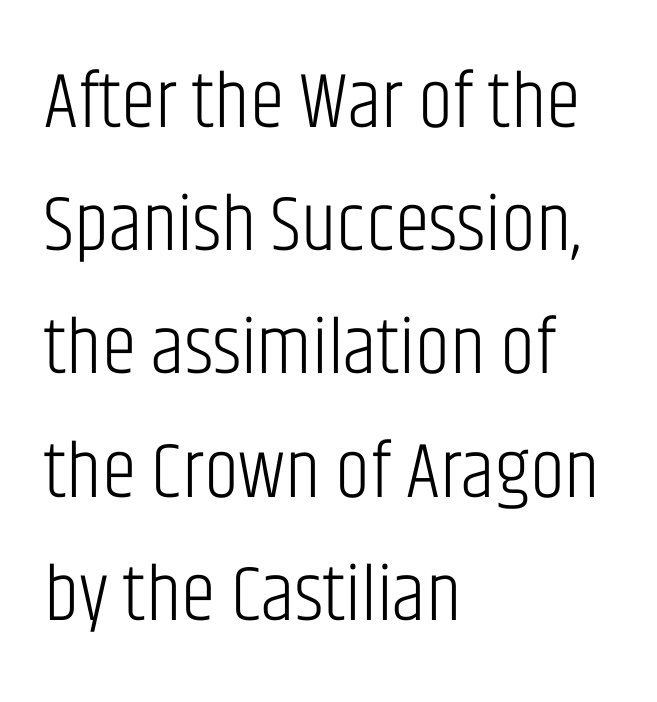
Typographically, this falls in the sans-serif category. Rule under the text: the space is simply empty. The passage shown is typed in a proportional face where columns would drift. Every character sits straight up, as roman type does. In terms of letterspacing, this is plain default setting.
